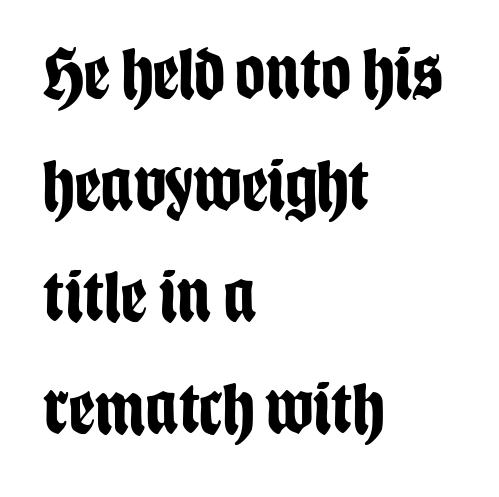
Q: Is the text bold? A: Yes.
Q: Is the text italic (slanted)? A: No, it is upright.
Q: Is the typeface a serif or a sans-serif typeface? A: Sans-serif.
Q: Is the text underlined? A: No.
Q: How is the paragraph aligned? A: Left-aligned.
Q: Is the spacing between letters normal or unusually wide? A: Normal.
Q: Is the spacing between lines tight, normal or loose? A: Normal.
Q: Width (condensed, normal, or wide)? A: Condensed.
Q: Stroke contrast? A: Low.
Q: x-height? A: Large.
Q: Monospaced? A: No.
